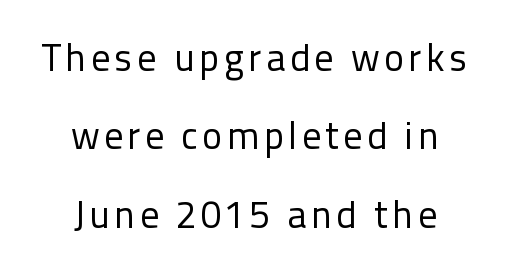
The cut favours lightness, reaching ordinary text weight at its darkest. The lines are spread far apart with generous leading. Quick note: not italic, upright. The glyphs in this specimen are sans serif. The rendering uses natural spacing where letterforms have individual widths.
